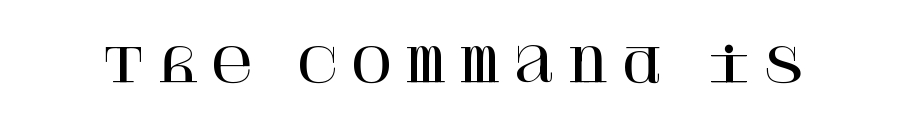
A roman cut, with each character standing at attention. Students, note that the glyphs here are deliberately spaced far apart. Observe the serifs anchoring each vertical stroke in this sample. No word sits above an underline.
